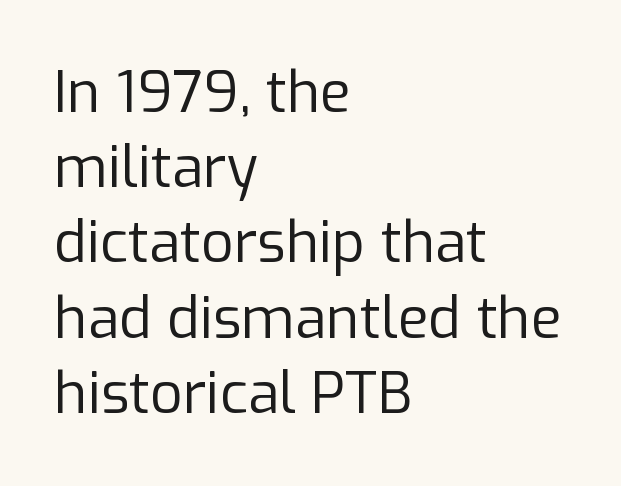
Q: Is the text bold? A: No.
Q: Is the text italic (slanted)? A: No, it is upright.
Q: Is the typeface a serif or a sans-serif typeface? A: Sans-serif.
Q: Is the text underlined? A: No.
Q: How is the paragraph aligned? A: Left-aligned.
Q: Is the spacing between letters normal or unusually wide? A: Normal.
Q: Is the spacing between lines tight, normal or loose? A: Normal.
Q: Width (condensed, normal, or wide)? A: Normal.
Q: Stroke contrast? A: Low.
Q: x-height? A: Medium.
Q: Monospaced? A: No.
